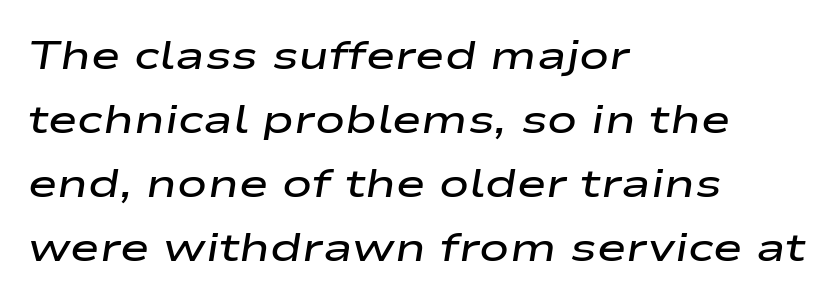
Q: Is the text bold? A: Semi-bold.
Q: Is the text italic (slanted)? A: Yes, it leans right by about 9 degrees.
Q: Is the text underlined? A: No.
Q: How is the paragraph aligned? A: Left-aligned.
Q: Is the spacing between letters normal or unusually wide? A: Normal.
Q: Is the spacing between lines tight, normal or loose? A: Normal.
Q: Width (condensed, normal, or wide)? A: Wide.
Q: Stroke contrast? A: Low.
Q: x-height? A: Medium.
Q: Monospaced? A: No.
